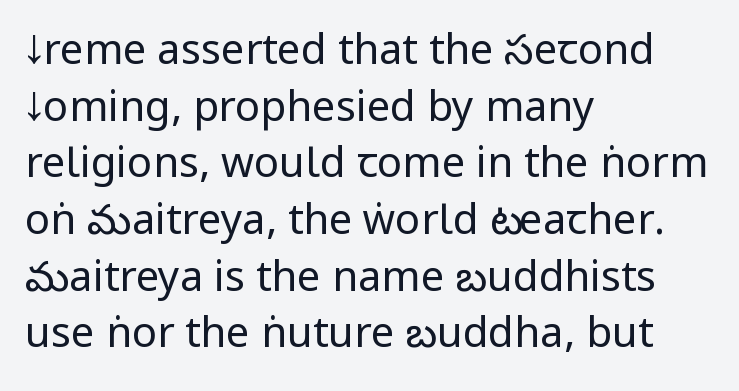
Casual observation: everything's shoved over to the left. A typesetter would label this face a sans. The passage shown is typed in a proportional face where columns would drift. Clear beneath every line of the passage. The letters sit at their default tracking, neither squeezed nor spread. The line-height multiplier appears to be the usual default.
